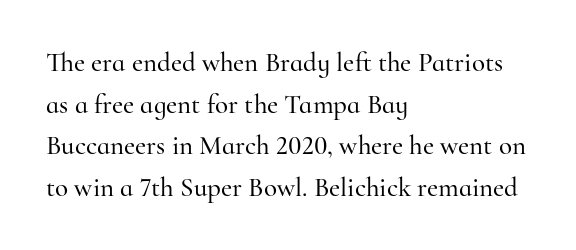
{"italic": "no", "underline": "no", "align": "left", "line_spacing": "normal", "line_spacing_ratio": 1.54, "letter_spacing": "normal", "letter_spacing_em": 0.0, "glyph_px": 27}
